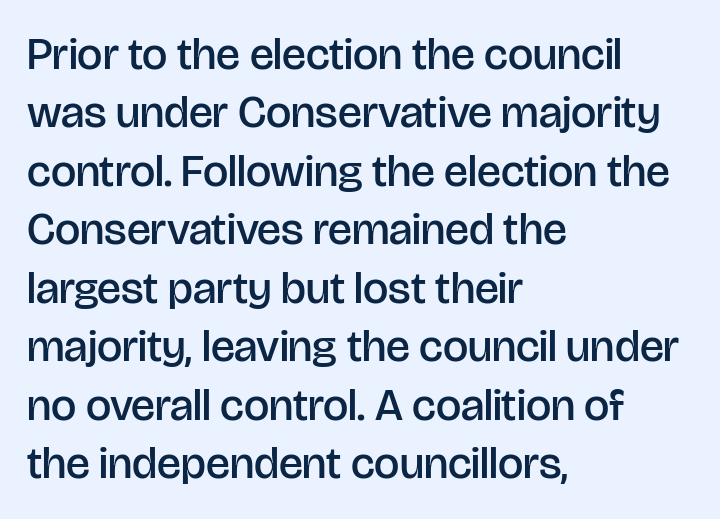
Q: Is the text bold? A: Semi-bold.
Q: Is the text italic (slanted)? A: No, it is upright.
Q: Is the typeface a serif or a sans-serif typeface? A: Sans-serif.
Q: Is the text underlined? A: No.
Q: How is the paragraph aligned? A: Left-aligned.
Q: Is the spacing between letters normal or unusually wide? A: Normal.
Q: Is the spacing between lines tight, normal or loose? A: Normal.
Q: Width (condensed, normal, or wide)? A: Normal.
Q: Stroke contrast? A: Low.
Q: x-height? A: Large.
Q: Monospaced? A: No.
